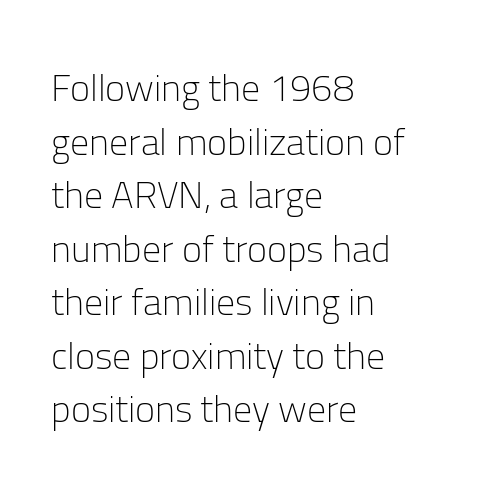
Students, note that the glyphs here touch the page at normal intervals. The rendering anchors every line to the left-hand side. Horizontal bands of white between lines are of average thickness. Style check: upright. The strokes are not fattened; the text isn't bold. You can tell from the bare stems that sans-serif type was used.
